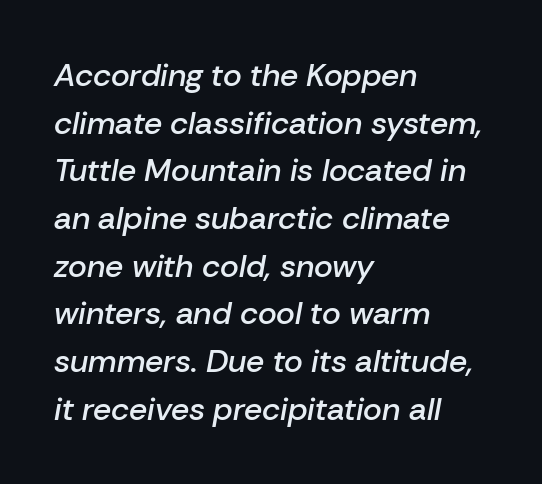
Q: Is the text bold? A: Semi-bold.
Q: Is the text italic (slanted)? A: Yes, it leans right by about 10 degrees.
Q: Is the text underlined? A: No.
Q: How is the paragraph aligned? A: Left-aligned.
Q: Is the spacing between letters normal or unusually wide? A: Normal.
Q: Is the spacing between lines tight, normal or loose? A: Normal.
Q: Width (condensed, normal, or wide)? A: Normal.
Q: Stroke contrast? A: Low.
Q: x-height? A: Medium.
Q: Monospaced? A: No.
